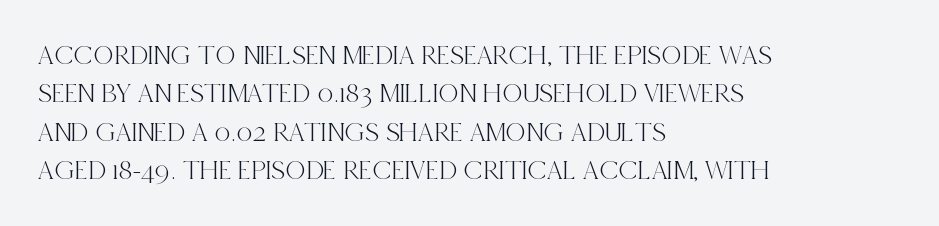
Q: Is the text italic (slanted)? A: No, it is upright.
Q: Is the typeface a serif or a sans-serif typeface? A: Serif.
Q: Is the text underlined? A: No.
Q: How is the paragraph aligned? A: Left-aligned.
Q: Is the spacing between letters normal or unusually wide? A: Normal.
Q: Is the spacing between lines tight, normal or loose? A: Normal.
Q: Width (condensed, normal, or wide)? A: Condensed.
Q: x-height? A: Large.
Q: Monospaced? A: No.
